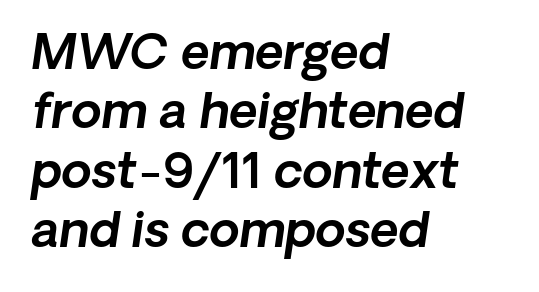
The line texture is even and compact thanks to regular tracking. In terms of letterform style, serifs are entirely absent. Each letter keeps its own natural width here, so spacing adapts to shape. The compositor pushed each line to the left boundary. Only glyphs here, with clear space below each row.
